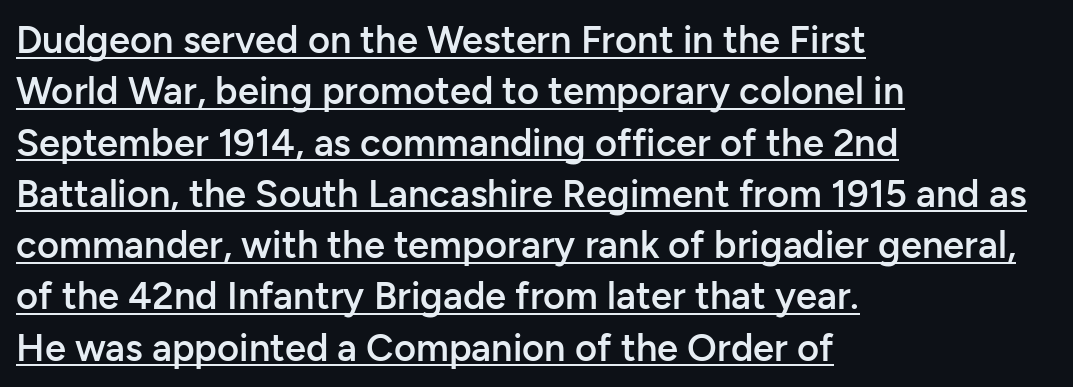
{"serif": "no", "italic": "no", "bold": "semi", "weight": "semibold", "width": "normal", "stroke_contrast": "low", "x_height": "medium", "monospaced": "no", "underline": "yes", "align": "left", "line_spacing": "normal", "line_spacing_ratio": 1.35, "letter_spacing": "normal", "letter_spacing_em": 0.0, "glyph_px": 38}
